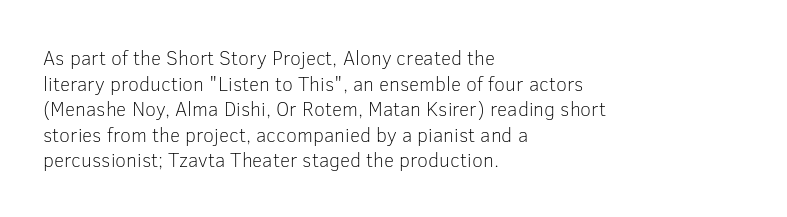
The image shows 20 px text type, upright; set left-aligned, normal line spacing (1.28x), normal letter spacing, not underlined.
